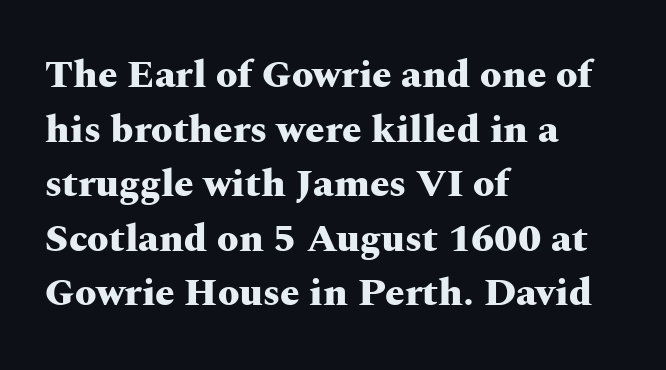
The letters stand upright; this is a roman face. Notice how the passage keeps a crisp vertical edge on the left only. The characters display serif detailing at their extremities. A typesetter would call this leading conventional body-copy spacing. Just letters on the line, the space beneath them empty.
